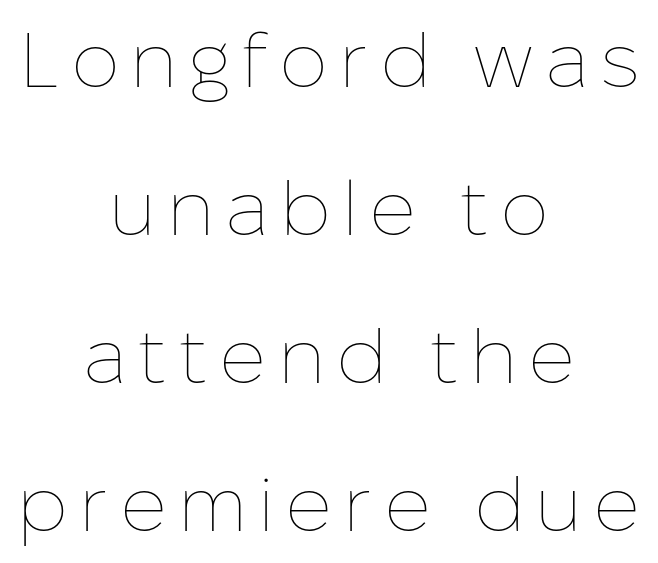
{"italic": "no", "bold": "no", "weight": "thin", "width": "normal", "stroke_contrast": "low", "x_height": "medium", "monospaced": "no", "underline": "no", "align": "center", "line_spacing": "loose", "line_spacing_ratio": 1.92, "glyph_px": 77}
